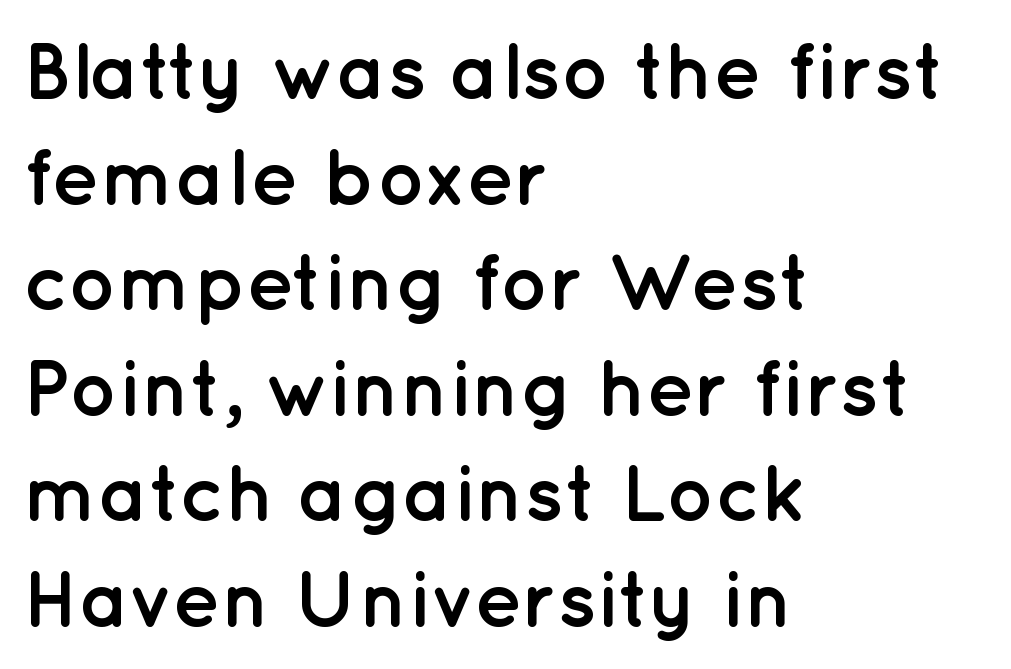
The image shows 80 px semibold sans-serif type, upright; set left-aligned, normal line spacing (1.32x), normal letter spacing, not underlined; low stroke contrast and a medium x-height.
